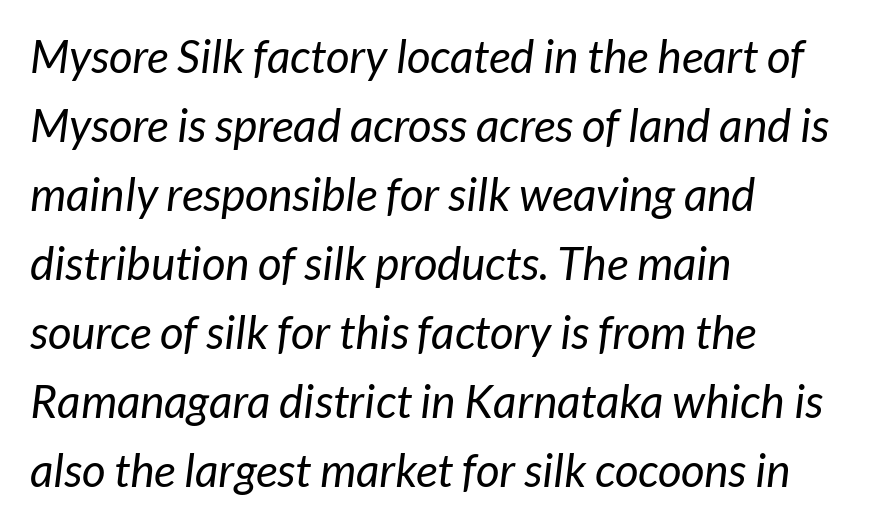
The image shows 46 px regular-weight sans-serif type; set left-aligned, normal line spacing (1.5x), normal letter spacing, not underlined; low stroke contrast and a medium x-height.
